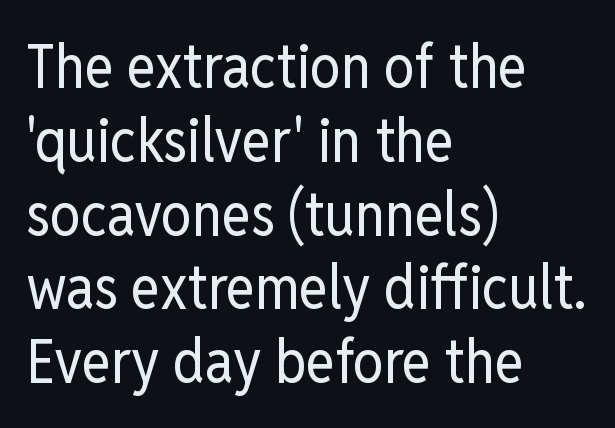
The image shows 61 px regular-weight, condensed sans-serif type, upright; set left-aligned, line spacing 1.21x, normal letter spacing, not underlined; low stroke contrast and a medium x-height.
